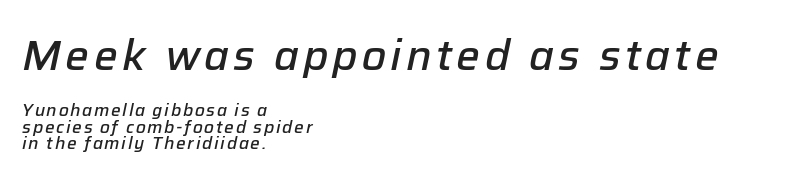
The image shows 42 px semibold type, italic (leaning right); set left-aligned, tight line spacing (0.97x), not underlined; the first (top) block is 2.47x larger; low stroke contrast and a medium x-height.
